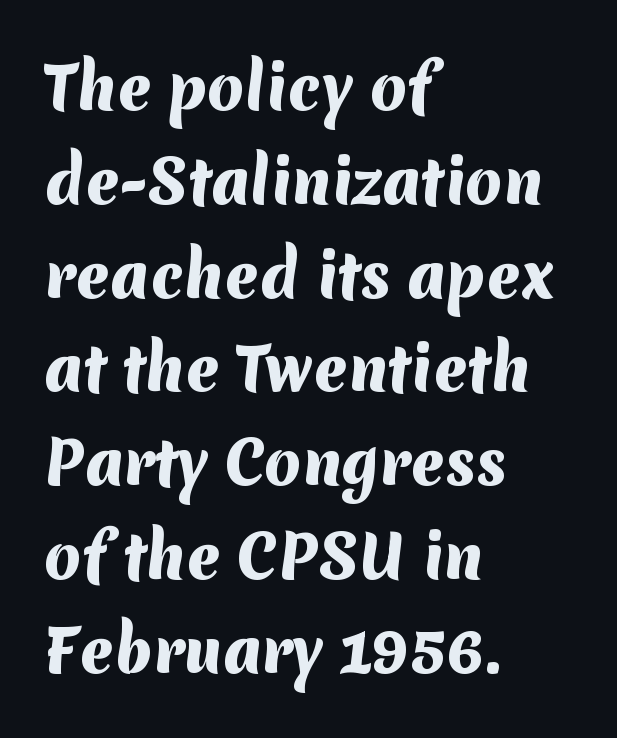
The passage shown is not underscored anywhere. Stroke terminals: plain, sans-serif. Nobody touched the tracking dial on this one. The block of text has a typical density, with ordinary space between rows. As a designer I'd log this as weight 700, bold.
